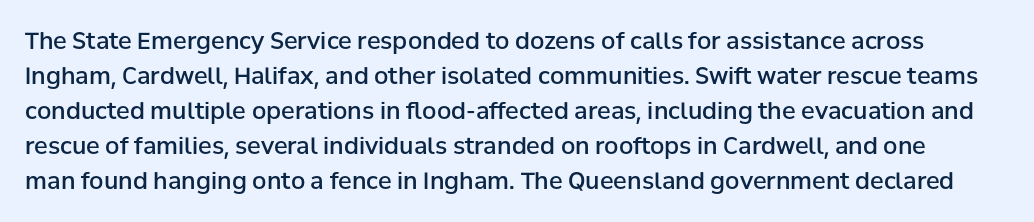
Standard letterfit; no display-style spreading of the glyphs. The vertical gap from one line to the next is medium. Underline: absent. Students, this is semibold: more ink than regular, less than bold.
